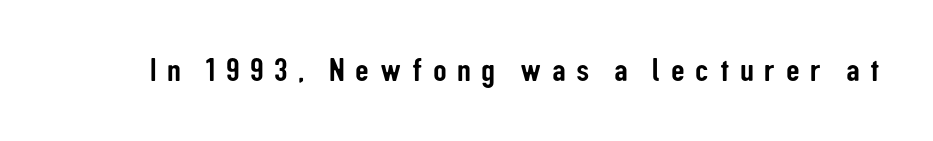
Q: Is the text italic (slanted)? A: No, it is upright.
Q: Is the typeface a serif or a sans-serif typeface? A: Sans-serif.
Q: Is the text underlined? A: No.
Q: Is the spacing between letters normal or unusually wide? A: Unusually wide.
Q: Width (condensed, normal, or wide)? A: Condensed.
Q: Stroke contrast? A: Low.
Q: x-height? A: Medium.
Q: Monospaced? A: No.
